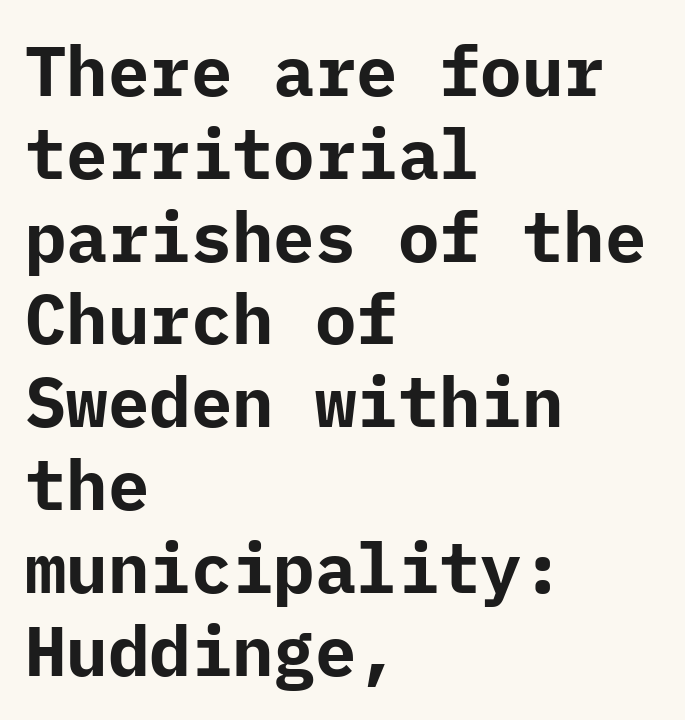
The image shows 69 px bold sans-serif type, upright; set left-aligned, line spacing 1.2x, normal letter spacing, not underlined; low stroke contrast and a medium x-height.
